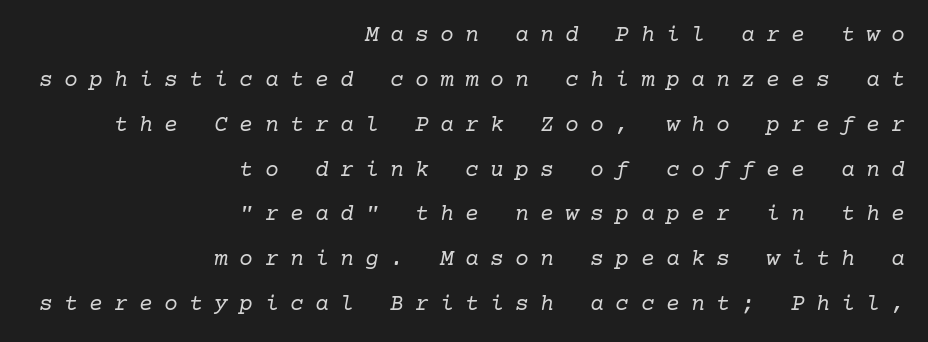
{"italic": "yes", "lean": "right", "slant_degrees": 10, "bold": "no", "underline": "no", "align": "right", "line_spacing": "loose", "line_spacing_ratio": 1.95, "letter_spacing": "wide", "letter_spacing_em": 0.49, "glyph_px": 23}
